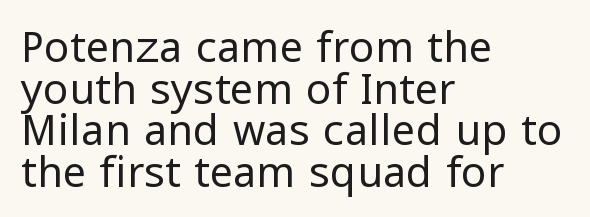
Q: Is the text bold? A: No.
Q: Is the text italic (slanted)? A: No, it is upright.
Q: Is the typeface a serif or a sans-serif typeface? A: Sans-serif.
Q: Is the text underlined? A: No.
Q: How is the paragraph aligned? A: Left-aligned.
Q: Is the spacing between letters normal or unusually wide? A: Normal.
Q: Is the spacing between lines tight, normal or loose? A: Tight.
Q: Width (condensed, normal, or wide)? A: Normal.
Q: Stroke contrast? A: Low.
Q: x-height? A: Medium.
Q: Monospaced? A: No.
